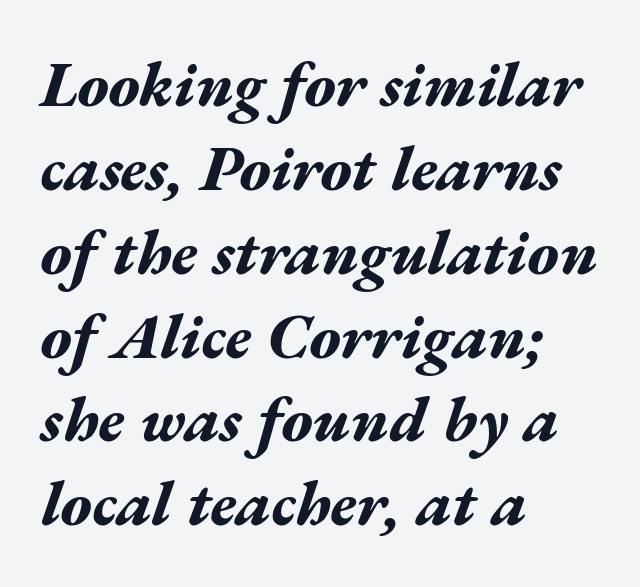
The image shows 64 px bold, wide type, italic (leaning right); set left-aligned, normal line spacing (1.31x), normal letter spacing, not underlined; medium stroke contrast and a medium x-height.
